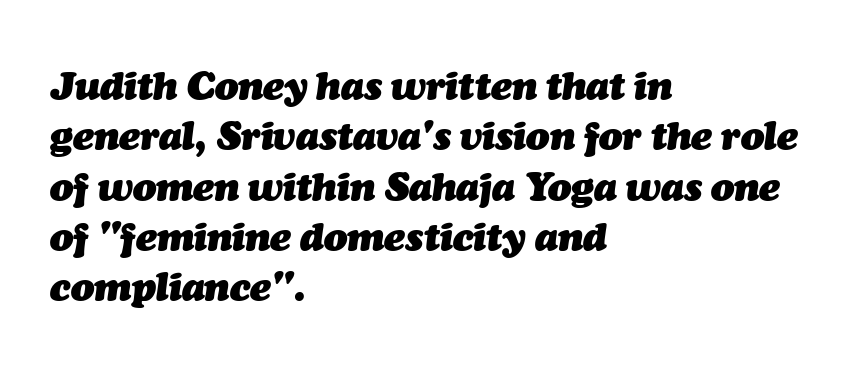
The image shows 39 px heavy type, italic (leaning right); set left-aligned, normal line spacing (1.29x), normal letter spacing, not underlined; medium stroke contrast and a medium x-height.
